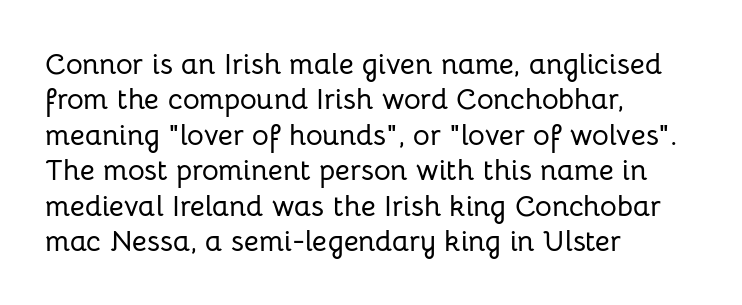
The image shows 29 px sans-serif type, upright; set left-aligned, line spacing 1.22x, normal letter spacing, not underlined; low stroke contrast and a medium x-height.
